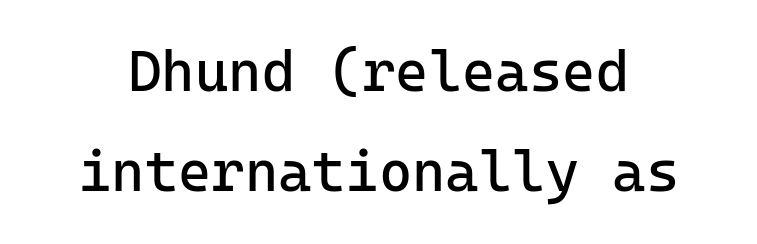
The image shows 57 px regular-weight sans-serif type, upright; set line spacing 1.76x, normal letter spacing, not underlined; low stroke contrast and a medium x-height.
